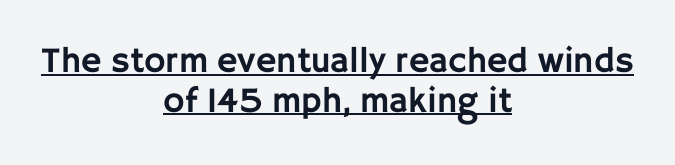
The image shows 36 px sans-serif type, upright; set centered, tight line spacing (1.1x), normal letter spacing, underlined; low stroke contrast and a large x-height.
